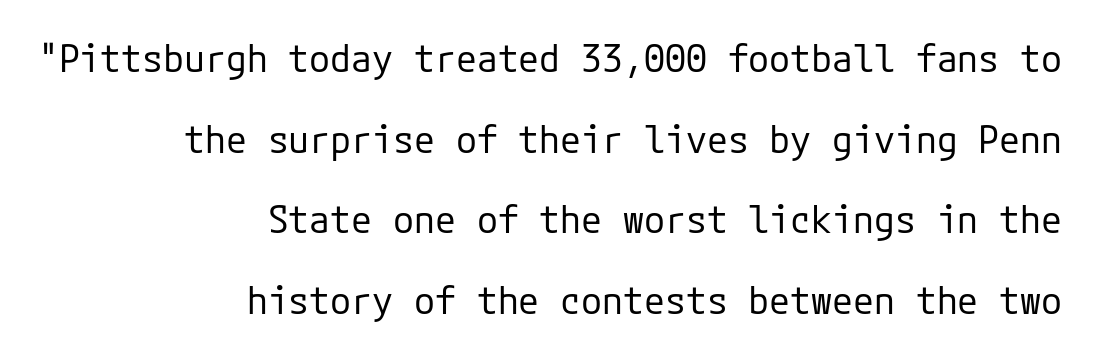
Q: Is the text bold? A: No.
Q: Is the text italic (slanted)? A: No, it is upright.
Q: Is the typeface a serif or a sans-serif typeface? A: Sans-serif.
Q: Is the text underlined? A: No.
Q: How is the paragraph aligned? A: Right-aligned.
Q: Is the spacing between letters normal or unusually wide? A: Normal.
Q: Is the spacing between lines tight, normal or loose? A: Loose.
Q: Width (condensed, normal, or wide)? A: Normal.
Q: Stroke contrast? A: Low.
Q: x-height? A: Medium.
